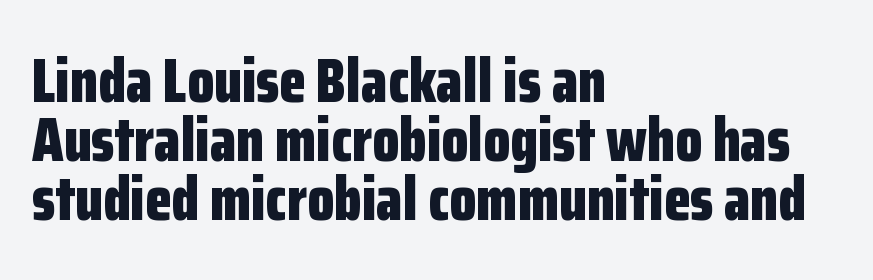
The image shows 61 px bold, condensed sans-serif type, upright; set left-aligned, tight line spacing (0.97x), normal letter spacing, not underlined; low stroke contrast and a medium x-height.
